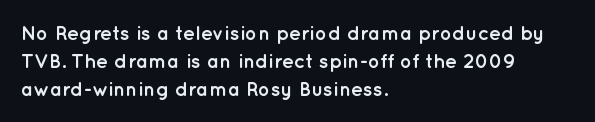
{"italic": "no", "bold": "yes", "underline": "no", "align": "left", "line_spacing": "normal", "line_spacing_ratio": 1.39, "letter_spacing": "normal", "letter_spacing_em": 0.0, "glyph_px": 20}
